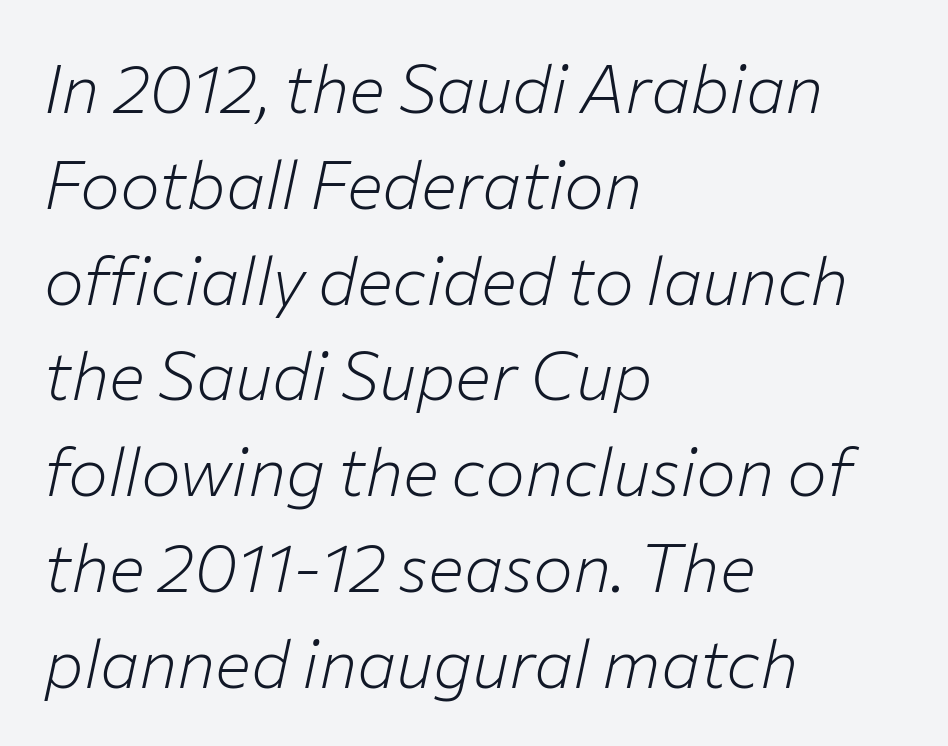
Q: Is the text bold? A: No.
Q: Is the text italic (slanted)? A: Yes, it leans right by about 12 degrees.
Q: Is the text underlined? A: No.
Q: How is the paragraph aligned? A: Left-aligned.
Q: Is the spacing between letters normal or unusually wide? A: Normal.
Q: Is the spacing between lines tight, normal or loose? A: Normal.
Q: Width (condensed, normal, or wide)? A: Normal.
Q: Stroke contrast? A: Low.
Q: x-height? A: Medium.
Q: Monospaced? A: No.
